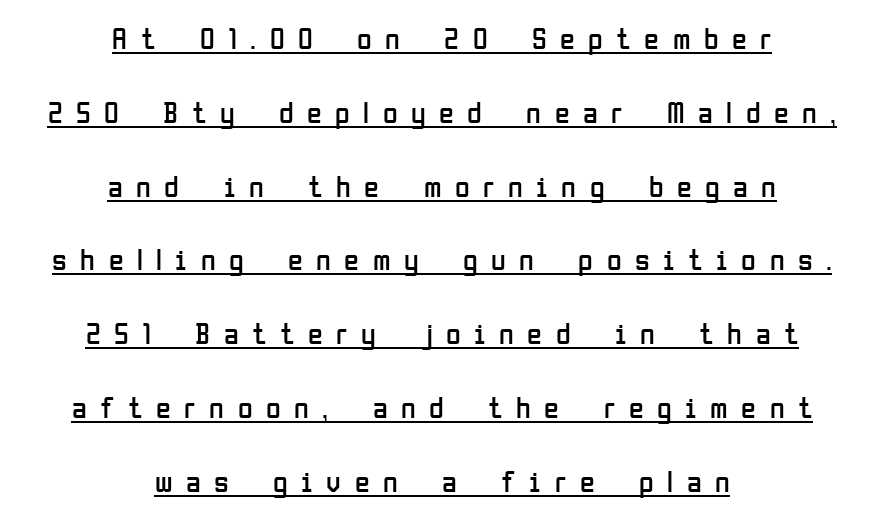
{"serif": "no", "italic": "no", "bold": "no", "weight": "regular", "width": "condensed", "stroke_contrast": "low", "x_height": "medium", "monospaced": "no", "underline": "yes", "align": "center", "line_spacing": "loose", "line_spacing_ratio": 2.46, "letter_spacing": "wide", "letter_spacing_em": 0.45, "glyph_px": 30}
